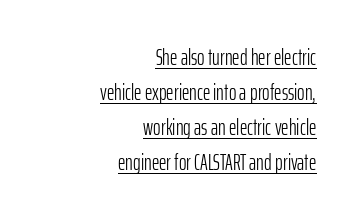
Q: Is the text bold? A: No.
Q: Is the text italic (slanted)? A: No, it is upright.
Q: Is the text underlined? A: Yes.
Q: How is the paragraph aligned? A: Right-aligned.
Q: Is the spacing between letters normal or unusually wide? A: Normal.
Q: Is the spacing between lines tight, normal or loose? A: Normal.
